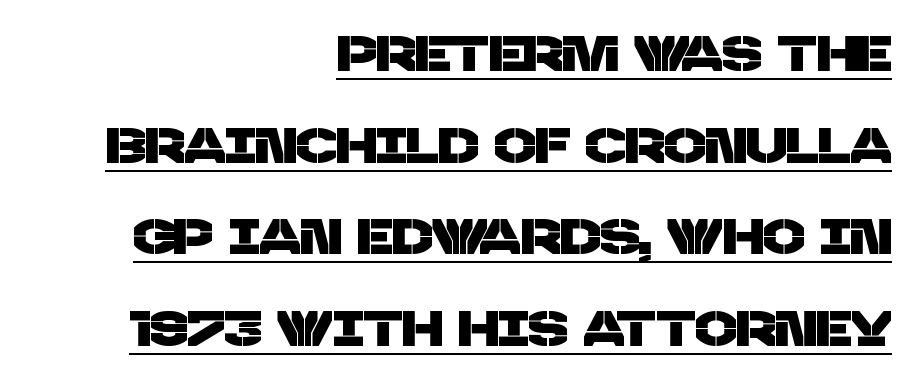
{"serif": "no", "width": "normal", "stroke_contrast": "low", "x_height": "large", "monospaced": "no", "underline": "yes", "align": "right", "line_spacing_ratio": 1.87, "letter_spacing": "normal", "letter_spacing_em": 0.0, "glyph_px": 49}
